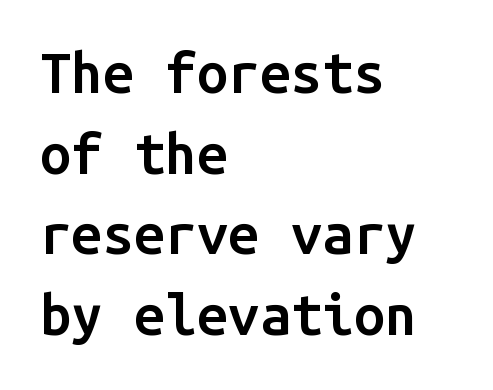
{"serif": "no", "italic": "no", "bold": "semi", "weight": "semibold", "width": "normal", "stroke_contrast": "low", "x_height": "medium", "monospaced": "yes", "underline": "no", "align": "left", "line_spacing": "normal", "line_spacing_ratio": 1.44, "letter_spacing": "normal", "letter_spacing_em": 0.0, "glyph_px": 56}
